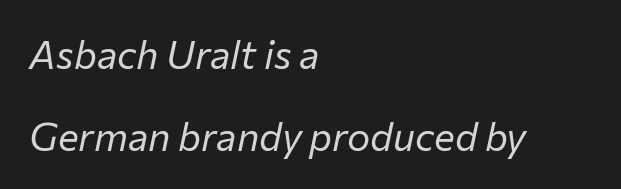
Q: Is the text bold? A: No.
Q: Is the text italic (slanted)? A: Yes, it leans right by about 12 degrees.
Q: Is the text underlined? A: No.
Q: How is the paragraph aligned? A: Left-aligned.
Q: Is the spacing between letters normal or unusually wide? A: Normal.
Q: Is the spacing between lines tight, normal or loose? A: Loose.
Q: Width (condensed, normal, or wide)? A: Normal.
Q: Stroke contrast? A: Low.
Q: x-height? A: Medium.
Q: Monospaced? A: No.
